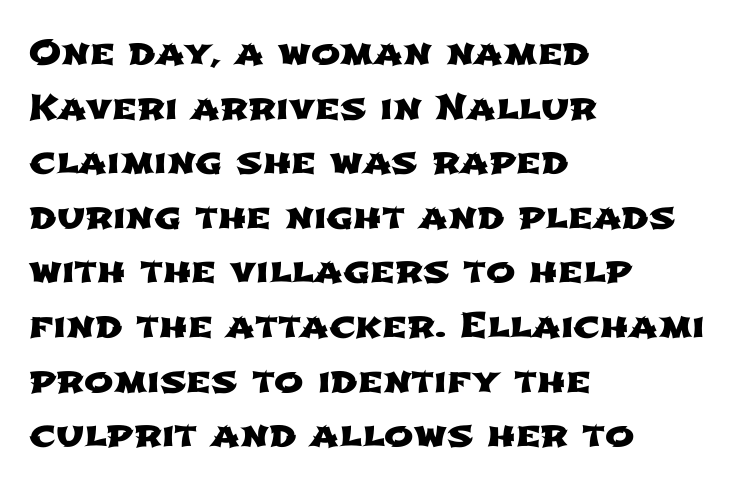
{"serif": "no", "width": "wide", "stroke_contrast": "low", "x_height": "medium", "monospaced": "no", "underline": "no", "align": "left", "line_spacing": "normal", "line_spacing_ratio": 1.56, "letter_spacing": "normal", "letter_spacing_em": 0.0, "glyph_px": 35}
